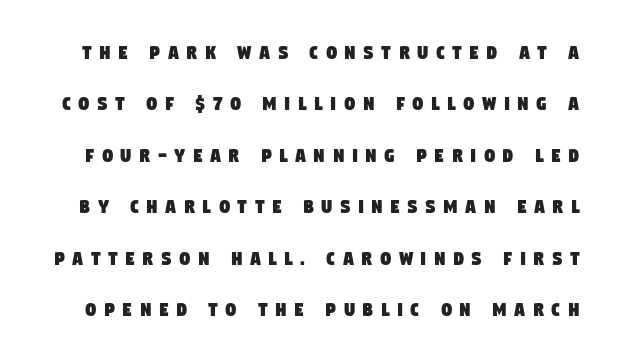
Tracking value appears strongly positive — letters spread wide. Underlining? Definitely not there. These lines stand farther apart than default settings would place them.
